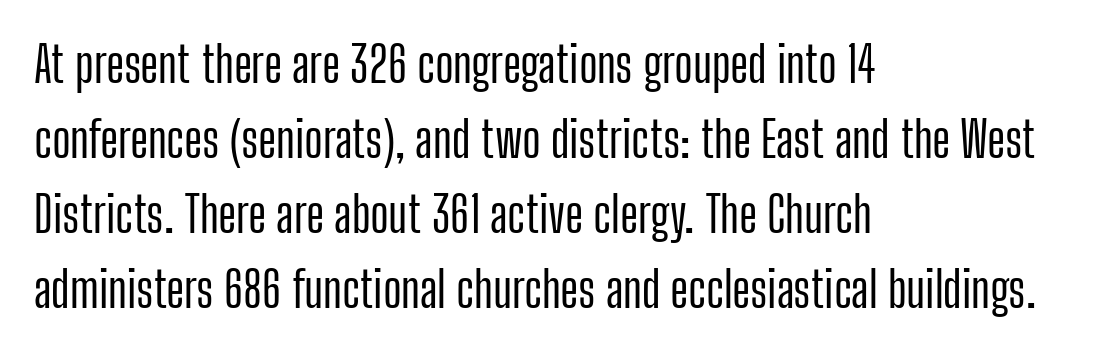
Examine the stroke ends and you'll find no serifs. Here the designer chose a conventional face with non-uniform glyph widths. Is there much room between lines? A standard amount, neither cramped nor airy. Reading down the block, your eye returns to a fixed left position each line. The lettering holds an erect, upright posture throughout. Look at the tracking — it's just the regular setting, nothing added.
